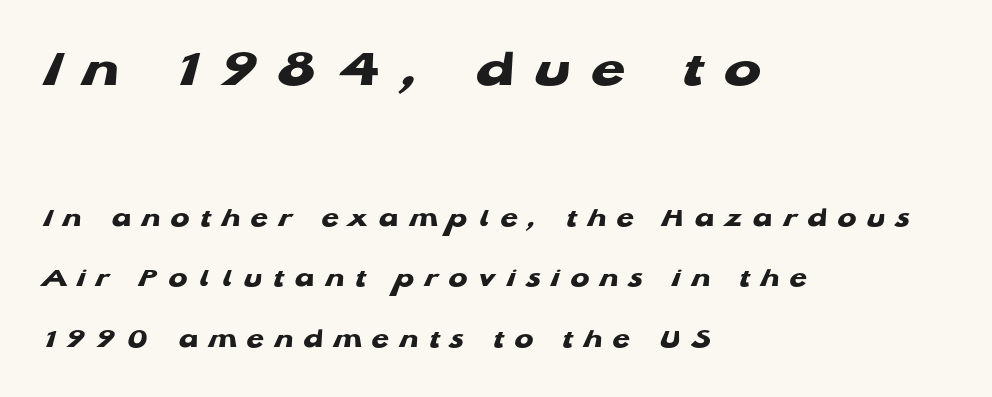
Descenders are the only things crossing below the line. Visually the block forms a straight wall on the left and a jagged coastline on the right. The face used here is proportionally spaced, like ordinary book or web type. Thick stems and heavy bowls — unmistakably bold. The type is letterspaced generously, with wide tracking.
